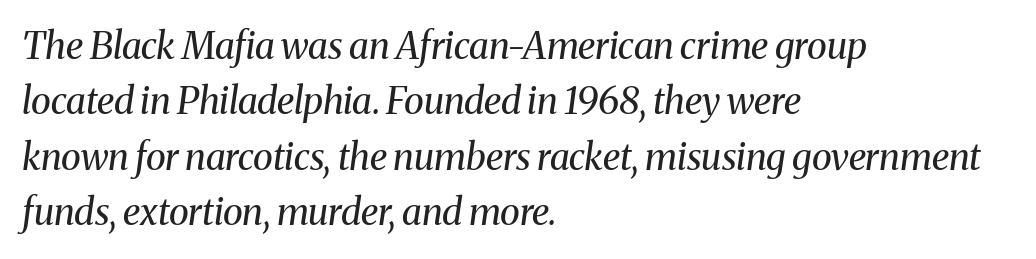
Q: Is the text bold? A: No.
Q: Is the text italic (slanted)? A: Yes, it leans right by about 8 degrees.
Q: Is the typeface a serif or a sans-serif typeface? A: Serif.
Q: Is the text underlined? A: No.
Q: How is the paragraph aligned? A: Left-aligned.
Q: Is the spacing between letters normal or unusually wide? A: Normal.
Q: Is the spacing between lines tight, normal or loose? A: Normal.
Q: Width (condensed, normal, or wide)? A: Normal.
Q: Stroke contrast? A: Medium.
Q: x-height? A: Medium.
Q: Monospaced? A: No.
